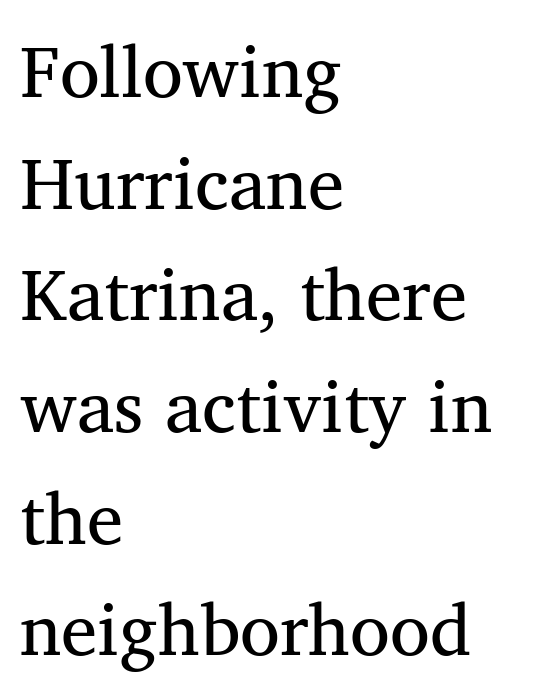
The image shows 73 px regular-weight serif type; set left-aligned, normal line spacing (1.53x), normal letter spacing, not underlined; medium stroke contrast and a medium x-height.
